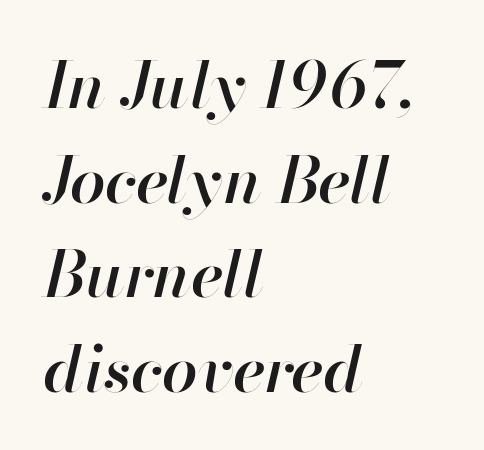
A typesetter would mark this as italic. The gap between lines stays unmarked. On the weight axis this lands at semibold, roughly 600. Here the designer chose a conventional face with non-uniform glyph widths. Students, observe: this is what conventionally led text looks like.
